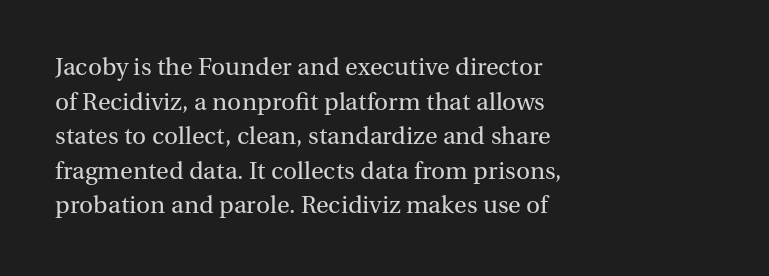
{"italic": "no", "bold": "no", "underline": "no", "align": "left", "line_spacing": "normal", "line_spacing_ratio": 1.33, "letter_spacing": "normal", "letter_spacing_em": 0.0, "glyph_px": 26}
